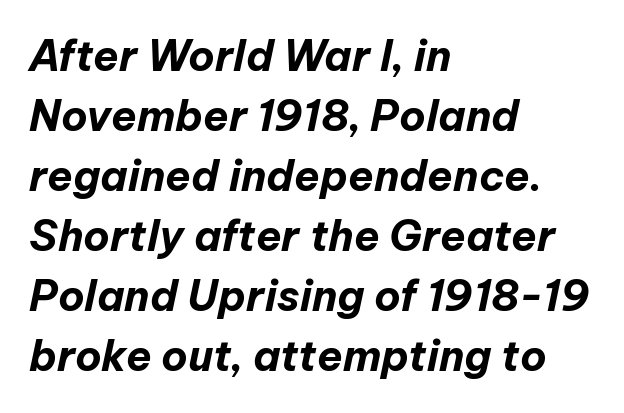
{"italic": "yes", "lean": "right", "slant_degrees": 12, "bold": "yes", "weight": "bold", "width": "normal", "stroke_contrast": "low", "x_height": "medium", "monospaced": "no", "underline": "no", "align": "left", "line_spacing": "normal", "line_spacing_ratio": 1.43, "letter_spacing": "normal", "letter_spacing_em": 0.0, "glyph_px": 42}
